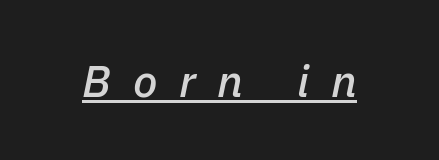
A rule runs beneath these lines of type. There's an unmistakable incline to the writing here. Looks like regular typesetting: each glyph gets only the width it needs. The horizontal fit of the characters is loose and conspicuously gappy.
